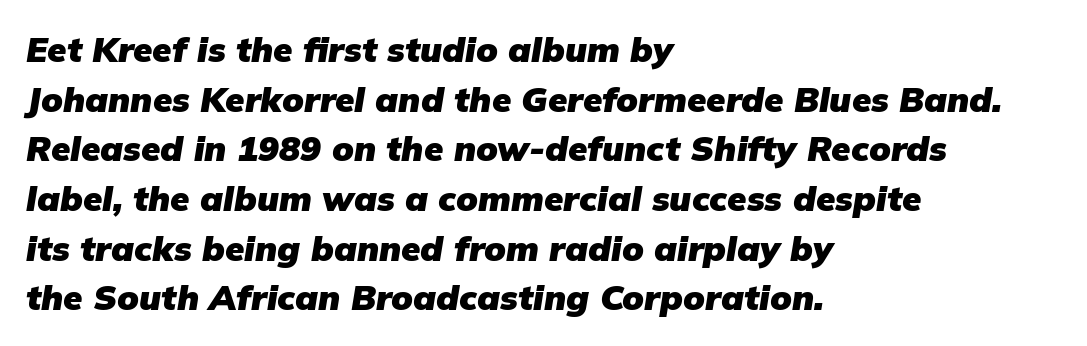
The letterforms sit shoulder to shoulder at normal distance. It's the slanting kind of type. I'd describe the lettering as bold — thick and assertive. Underline: absent. The vertical gap from one line to the next is medium. One-word summary of the alignment: left.
